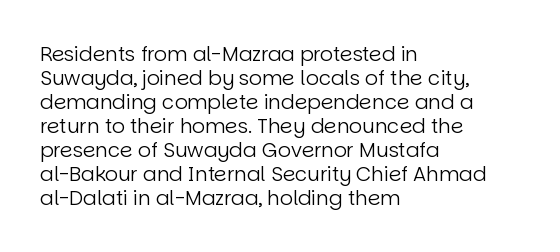
{"italic": "no", "bold": "no", "underline": "no", "align": "left", "line_spacing_ratio": 1.2, "letter_spacing": "normal", "letter_spacing_em": 0.0, "glyph_px": 20}
